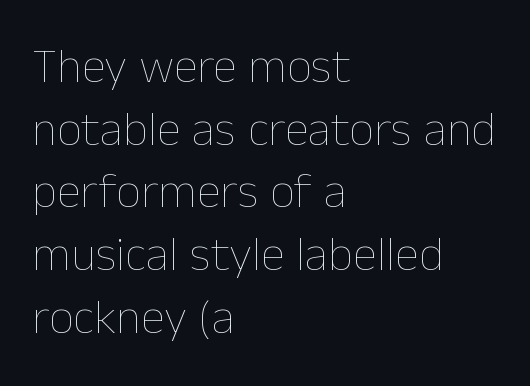
{"italic": "no", "bold": "no", "weight": "thin", "width": "normal", "stroke_contrast": "low", "x_height": "medium", "monospaced": "no", "underline": "no", "align": "left", "line_spacing": "normal", "line_spacing_ratio": 1.28, "letter_spacing": "normal", "letter_spacing_em": 0.0, "glyph_px": 49}
